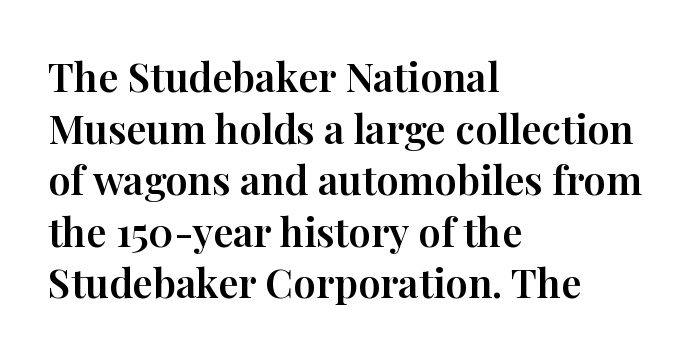
Rule under the text: the space is simply empty. The rendering anchors every line to the left-hand side. Typographically, this falls in the serif category. You could not count columns in this text — the font is proportionally spaced. The letters sit at their default tracking, neither squeezed nor spread. Each new line begins a customary step beneath the previous one.
